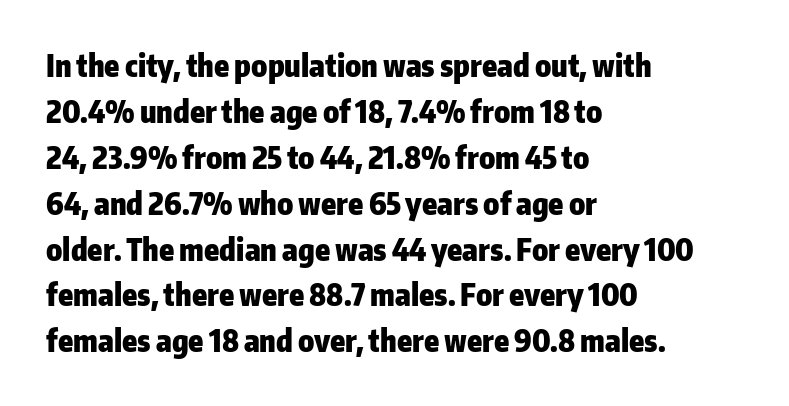
Q: Is the text bold? A: Yes.
Q: Is the text italic (slanted)? A: No, it is upright.
Q: Is the typeface a serif or a sans-serif typeface? A: Sans-serif.
Q: Is the text underlined? A: No.
Q: How is the paragraph aligned? A: Left-aligned.
Q: Is the spacing between letters normal or unusually wide? A: Normal.
Q: Is the spacing between lines tight, normal or loose? A: Normal.
Q: Width (condensed, normal, or wide)? A: Normal.
Q: Stroke contrast? A: Low.
Q: x-height? A: Medium.
Q: Monospaced? A: No.
